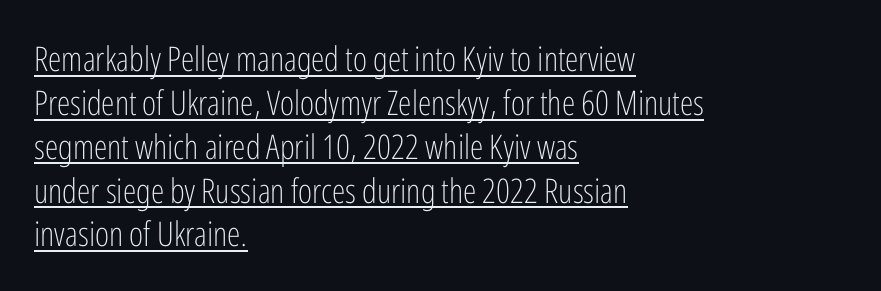
Q: Is the text bold? A: No.
Q: Is the text italic (slanted)? A: No, it is upright.
Q: Is the typeface a serif or a sans-serif typeface? A: Sans-serif.
Q: Is the text underlined? A: Yes.
Q: How is the paragraph aligned? A: Left-aligned.
Q: Is the spacing between letters normal or unusually wide? A: Normal.
Q: Is the spacing between lines tight, normal or loose? A: Normal.
Q: Width (condensed, normal, or wide)? A: Condensed.
Q: Stroke contrast? A: Low.
Q: x-height? A: Medium.
Q: Monospaced? A: No.
